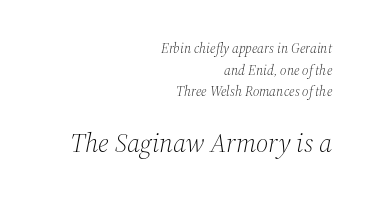
The image shows 27 px text type, italic (leaning right); set right-aligned, normal line spacing (1.54x), normal letter spacing, not underlined; the second (bottom) block is 1.93x larger.
